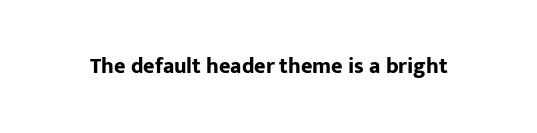
{"italic": "no", "bold": "yes", "underline": "no", "letter_spacing": "normal", "letter_spacing_em": 0.0, "glyph_px": 22}
